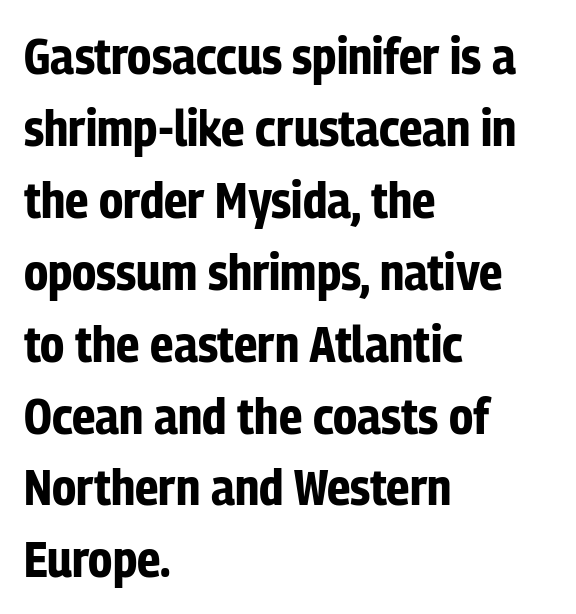
{"serif": "no", "italic": "no", "bold": "yes", "weight": "bold", "width": "condensed", "stroke_contrast": "low", "x_height": "medium", "monospaced": "no", "underline": "no", "align": "left", "line_spacing": "normal", "line_spacing_ratio": 1.41, "letter_spacing": "normal", "letter_spacing_em": 0.0, "glyph_px": 51}
